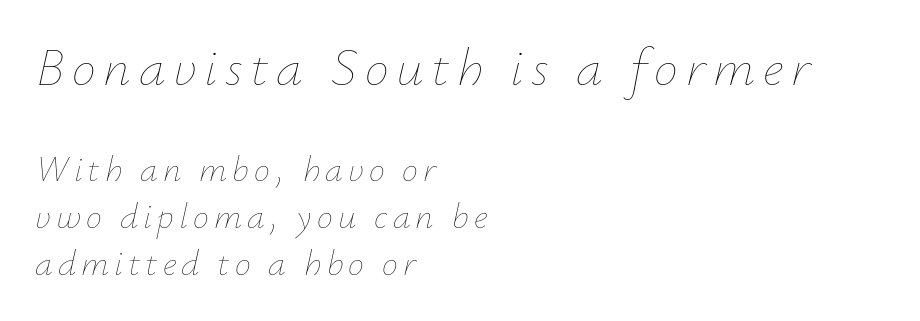
Italic: yes, the glyphs are oblique. These lines stack with their left ends in a neat column. What's the leading like? Ordinary, nothing unusual. The letters advance in unequal steps, a hallmark of proportional type. Typesetter's note — upper block bumped up in size, lower block left smaller. Letters rest on an invisible, unmarked baseline.
